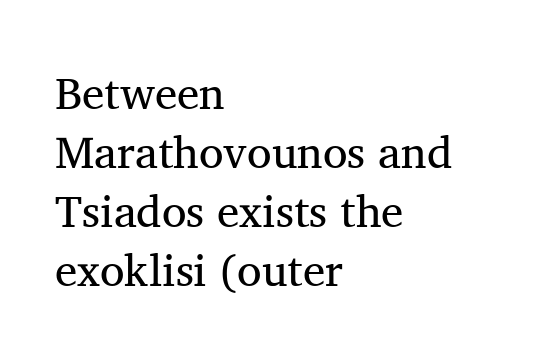
There is no visible air inserted between adjacent glyphs. The type sits square on the baseline with zero lean. Font category for this specimen: serif. A normal amount of white space separates one row of letters from the next. The area under the type is left untouched.
